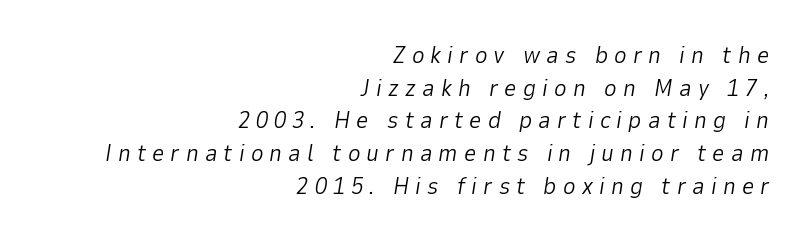
The lines in this sample share a right terminus and differ only in where they begin. Reading down the column, the eye jumps a familiar distance to each next line. Weight class: somewhere from thin through regular. The tracking reads as deliberately expanded to a designer's eye.
